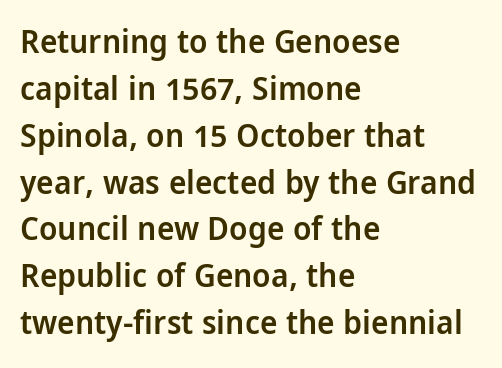
Q: Is the text bold? A: Semi-bold.
Q: Is the text italic (slanted)? A: No, it is upright.
Q: Is the typeface a serif or a sans-serif typeface? A: Sans-serif.
Q: Is the text underlined? A: No.
Q: How is the paragraph aligned? A: Left-aligned.
Q: Is the spacing between letters normal or unusually wide? A: Normal.
Q: Is the spacing between lines tight, normal or loose? A: Normal.
Q: Width (condensed, normal, or wide)? A: Condensed.
Q: Stroke contrast? A: Low.
Q: x-height? A: Large.
Q: Monospaced? A: No.
